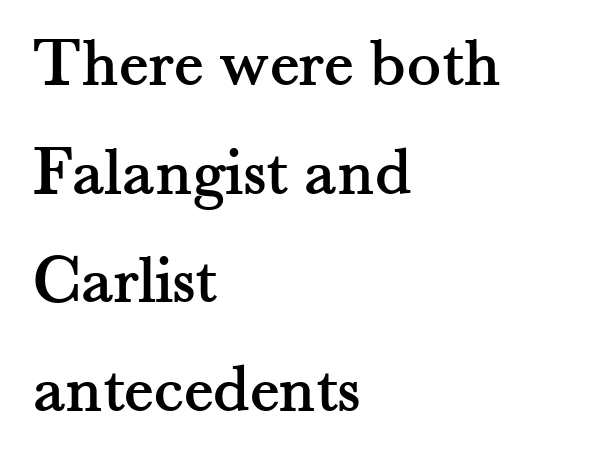
{"serif": "yes", "italic": "no", "width": "normal", "stroke_contrast": "medium", "x_height": "small", "monospaced": "no", "underline": "no", "align": "left", "line_spacing": "normal", "line_spacing_ratio": 1.53, "letter_spacing": "normal", "letter_spacing_em": 0.0, "glyph_px": 71}
